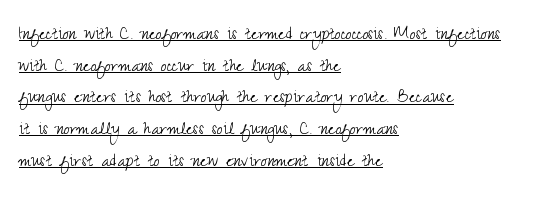
The image shows 21 px text type, upright; set left-aligned, normal line spacing (1.51x), normal letter spacing, underlined.
